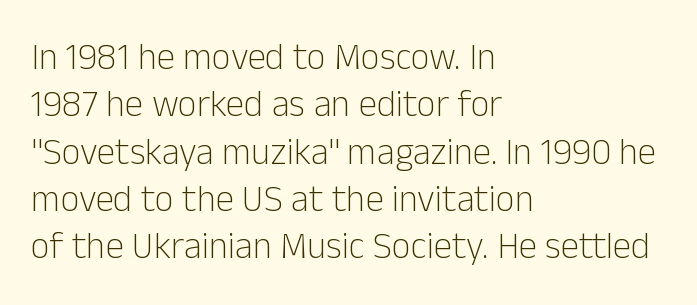
Q: Is the text bold? A: No.
Q: Is the text italic (slanted)? A: No, it is upright.
Q: Is the typeface a serif or a sans-serif typeface? A: Sans-serif.
Q: Is the text underlined? A: No.
Q: How is the paragraph aligned? A: Left-aligned.
Q: Is the spacing between letters normal or unusually wide? A: Normal.
Q: Is the spacing between lines tight, normal or loose? A: Normal.
Q: Width (condensed, normal, or wide)? A: Normal.
Q: Stroke contrast? A: Low.
Q: x-height? A: Medium.
Q: Monospaced? A: No.
